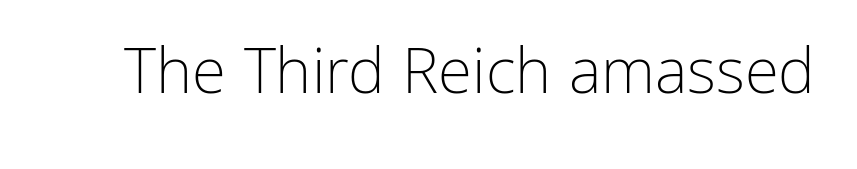
Q: Is the text bold? A: No.
Q: Is the text italic (slanted)? A: No, it is upright.
Q: Is the typeface a serif or a sans-serif typeface? A: Sans-serif.
Q: Is the text underlined? A: No.
Q: Is the spacing between letters normal or unusually wide? A: Normal.
Q: Width (condensed, normal, or wide)? A: Normal.
Q: Stroke contrast? A: Low.
Q: x-height? A: Medium.
Q: Monospaced? A: No.
